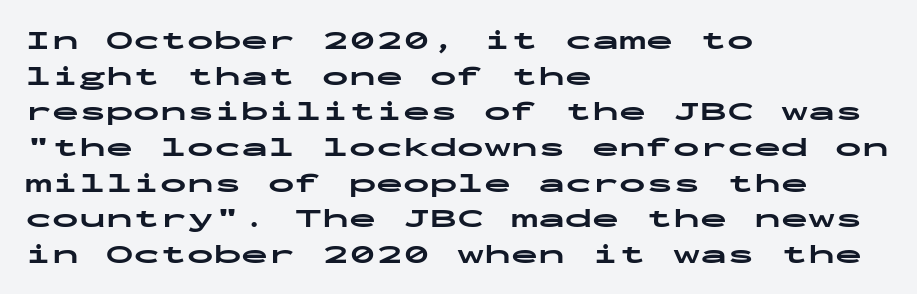
{"italic": "no", "bold": "yes", "underline": "no", "align": "left", "line_spacing": "normal", "line_spacing_ratio": 1.32, "letter_spacing": "normal", "letter_spacing_em": 0.0, "glyph_px": 27}
